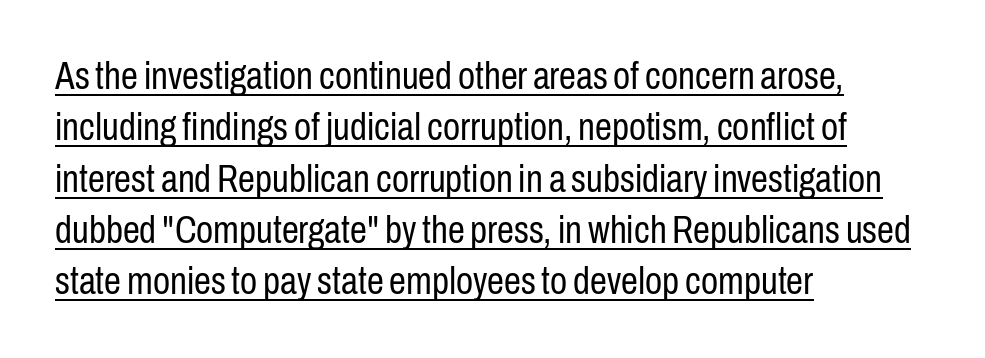
{"serif": "no", "italic": "no", "bold": "no", "weight": "regular", "width": "condensed", "stroke_contrast": "low", "x_height": "medium", "monospaced": "no", "underline": "yes", "align": "left", "line_spacing": "normal", "line_spacing_ratio": 1.35, "letter_spacing": "normal", "letter_spacing_em": 0.0, "glyph_px": 38}
